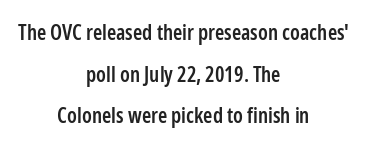
Q: Is the text bold? A: Semi-bold.
Q: Is the text italic (slanted)? A: No, it is upright.
Q: Is the text underlined? A: No.
Q: How is the paragraph aligned? A: Centered.
Q: Is the spacing between letters normal or unusually wide? A: Normal.
Q: Is the spacing between lines tight, normal or loose? A: Loose.
